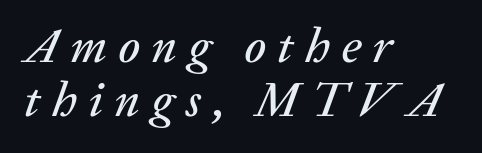
{"italic": "yes", "lean": "right", "slant_degrees": 20, "width": "normal", "stroke_contrast": "low", "x_height": "medium", "monospaced": "no", "underline": "no", "align": "left", "line_spacing": "tight", "line_spacing_ratio": 1.11, "letter_spacing": "wide", "letter_spacing_em": 0.23, "glyph_px": 49}
